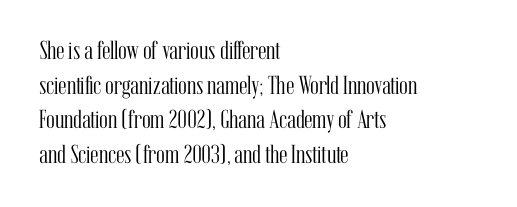
Q: Is the text bold? A: No.
Q: Is the text italic (slanted)? A: No, it is upright.
Q: Is the text underlined? A: No.
Q: How is the paragraph aligned? A: Left-aligned.
Q: Is the spacing between letters normal or unusually wide? A: Normal.
Q: Is the spacing between lines tight, normal or loose? A: Normal.
